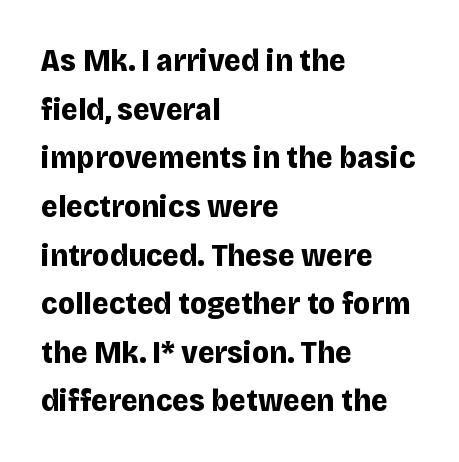
The face used here is a sans, in the tradition of grotesques and geometrics. The letters stand upright; this is a roman face. Standard letterfit; no display-style spreading of the glyphs. Notice how descenders clear the ascenders below comfortably — that's standard leading. Here the designer chose a conventional face with non-uniform glyph widths.
